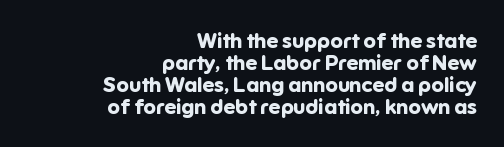
Rows of type sit shoulder to shoulder in the vertical direction. A flush-right, rag-left setting is used for this passage. This sample uses plain, unmodified letter spacing. Posture: straight, roman, zero tilt.
